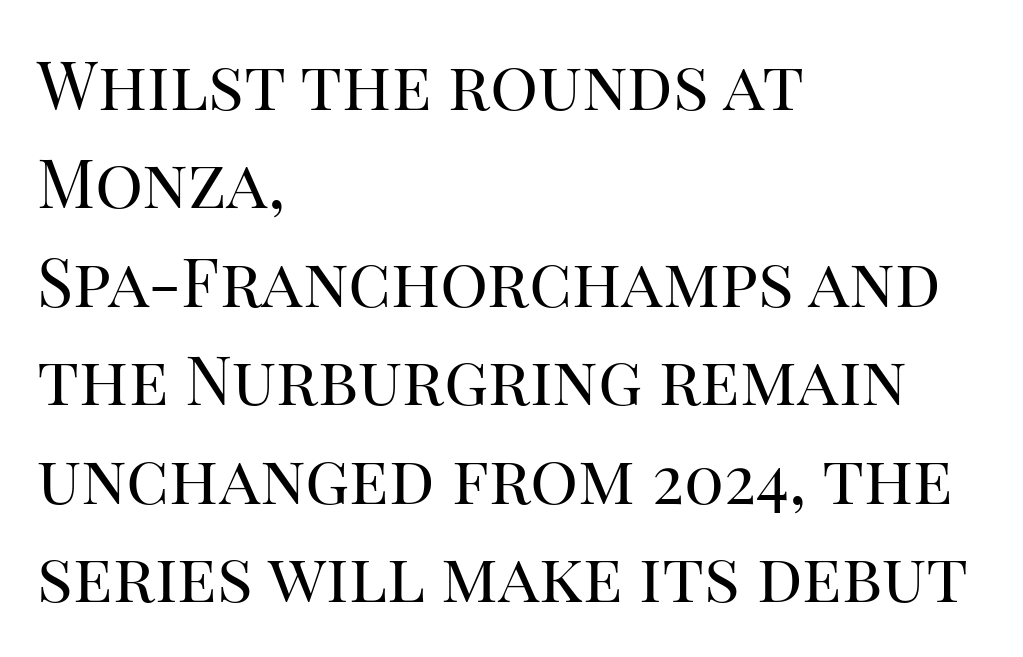
Honestly, the letter spacing is just normal — you wouldn't notice it. Letters rest on an invisible, unmarked baseline. It's the straight-up-and-down kind of type. Are there feet on the stems? There are — it's a serif. Varying glyph widths throughout — classic text-font behaviour.
